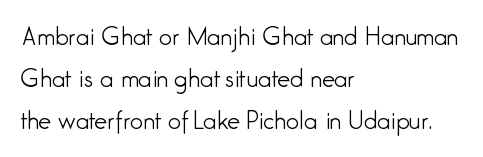
{"italic": "no", "bold": "no", "underline": "no", "align": "left", "line_spacing_ratio": 1.82, "letter_spacing": "normal", "letter_spacing_em": 0.0, "glyph_px": 23}
